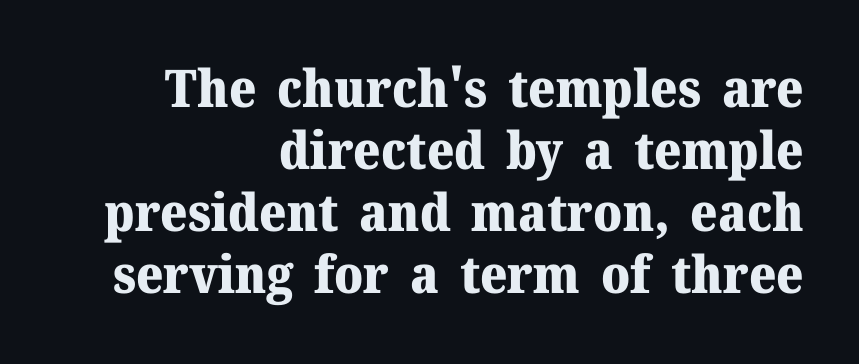
Q: Is the text bold? A: Yes.
Q: Is the text italic (slanted)? A: No, it is upright.
Q: Is the typeface a serif or a sans-serif typeface? A: Serif.
Q: Is the text underlined? A: No.
Q: How is the paragraph aligned? A: Right-aligned.
Q: Is the spacing between letters normal or unusually wide? A: Normal.
Q: Width (condensed, normal, or wide)? A: Normal.
Q: Stroke contrast? A: Medium.
Q: x-height? A: Medium.
Q: Monospaced? A: No.
